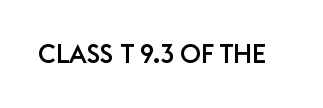
Is there any slant? The stems are plumb. Descenders are the only things crossing below the line. The line texture is even and compact thanks to regular tracking.
